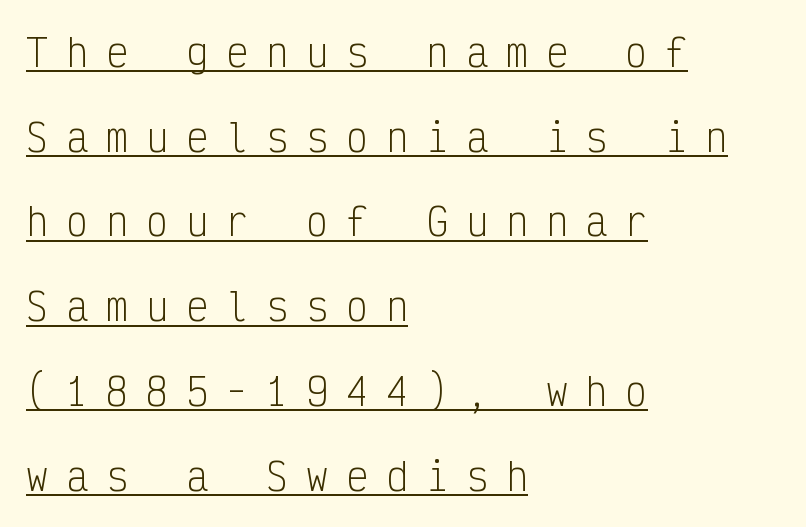
Q: Is the text bold? A: No.
Q: Is the text italic (slanted)? A: No, it is upright.
Q: Is the typeface a serif or a sans-serif typeface? A: Sans-serif.
Q: Is the text underlined? A: Yes.
Q: How is the paragraph aligned? A: Left-aligned.
Q: Is the spacing between letters normal or unusually wide? A: Unusually wide.
Q: Is the spacing between lines tight, normal or loose? A: Loose.
Q: Width (condensed, normal, or wide)? A: Condensed.
Q: Stroke contrast? A: Low.
Q: x-height? A: Medium.
Q: Monospaced? A: Yes.
